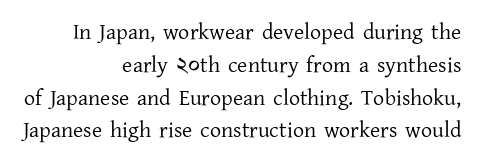
The foot of each line stays bare and open. The vertical gap from one line to the next is medium. These lines stack with their right ends in a neat column. Is there any slant? The stems are plumb. The strokes are not fattened; the text isn't bold.
